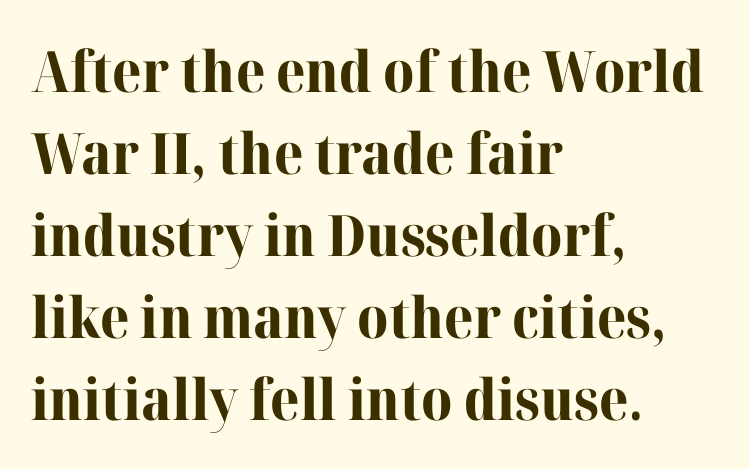
{"serif": "yes", "italic": "no", "bold": "yes", "weight": "bold", "width": "normal", "stroke_contrast": "high", "x_height": "medium", "monospaced": "no", "underline": "no", "align": "left", "line_spacing": "normal", "line_spacing_ratio": 1.44, "letter_spacing": "normal", "letter_spacing_em": 0.0, "glyph_px": 57}
